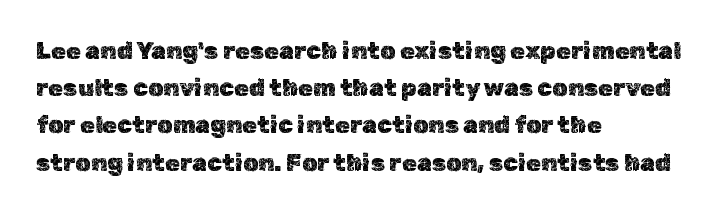
{"italic": "no", "underline": "no", "align": "left", "line_spacing": "normal", "line_spacing_ratio": 1.55, "letter_spacing": "normal", "letter_spacing_em": 0.0, "glyph_px": 24}
